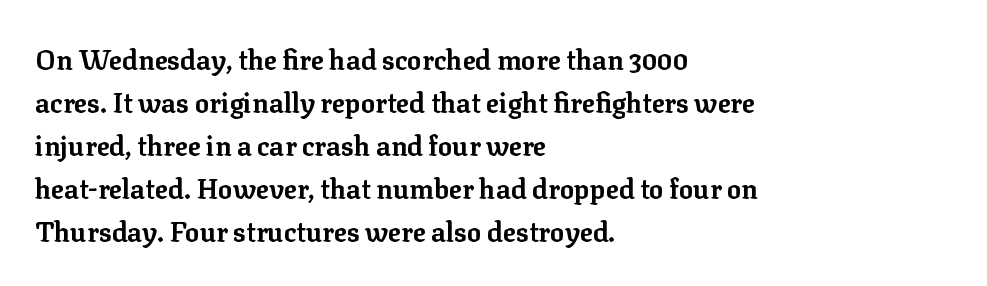
{"italic": "no", "bold": "yes", "underline": "no", "align": "left", "line_spacing": "normal", "line_spacing_ratio": 1.59, "letter_spacing": "normal", "letter_spacing_em": 0.0, "glyph_px": 27}
